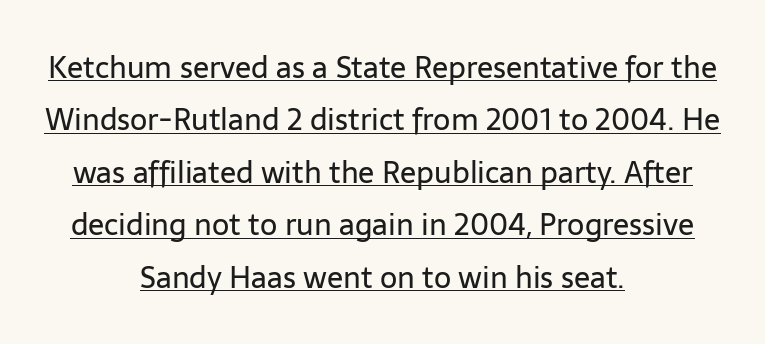
One-word summary of the alignment: center. Compared with typical body copy, the letter spacing here is the same. The face used here is proportionally spaced, like ordinary book or web type. Is this a sans? Yes — the strokes have no serifs. Notice how the stems are strictly vertical — no italics here.
